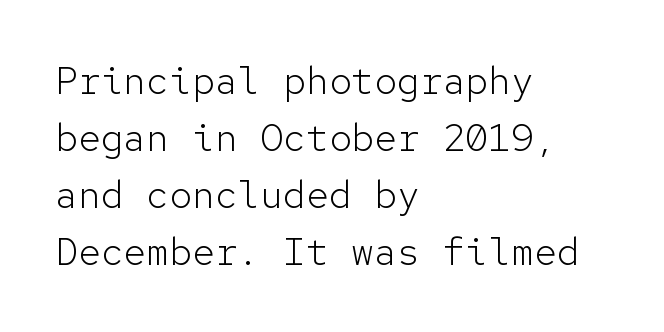
Students, observe: this is what conventionally led text looks like. Check the space under the baseline: it is left empty. The paragraph has a hard left edge and a soft right edge. If you drew a line through each stem, it would be perfectly vertical. Stroke terminals: plain, sans-serif. Observe the ordinary spacing: letters are neighbours, not strangers.
